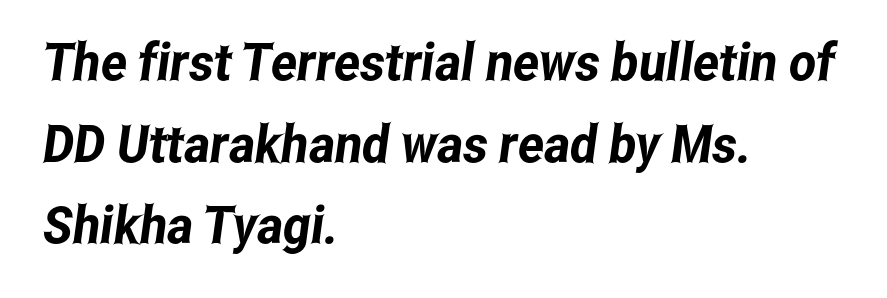
Q: Is the typeface a serif or a sans-serif typeface? A: Sans-serif.
Q: Is the text underlined? A: No.
Q: How is the paragraph aligned? A: Left-aligned.
Q: Is the spacing between letters normal or unusually wide? A: Normal.
Q: Is the spacing between lines tight, normal or loose? A: Normal.
Q: Width (condensed, normal, or wide)? A: Condensed.
Q: Stroke contrast? A: Low.
Q: x-height? A: Medium.
Q: Monospaced? A: No.
